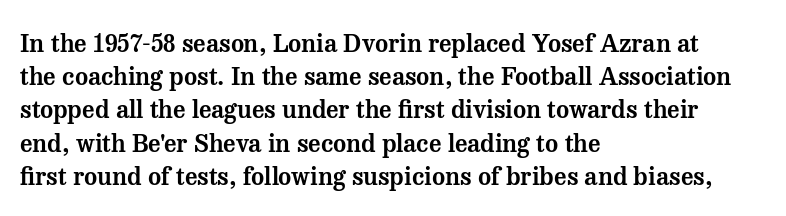
Q: Is the text italic (slanted)? A: No, it is upright.
Q: Is the text underlined? A: No.
Q: How is the paragraph aligned? A: Left-aligned.
Q: Is the spacing between letters normal or unusually wide? A: Normal.
Q: Is the spacing between lines tight, normal or loose? A: Normal.
